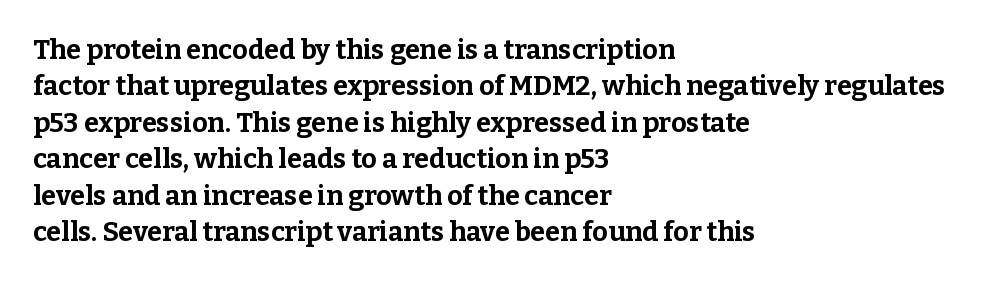
The lettering stays uniformly vertical, giving the passage a roman look. Letters rest on an invisible, unmarked baseline. This block has exactly the height ordinary leading produces. Spacing between characters is what you'd get straight out of the box. Notice how thick the strokes are: this is what a full bold looks like.
